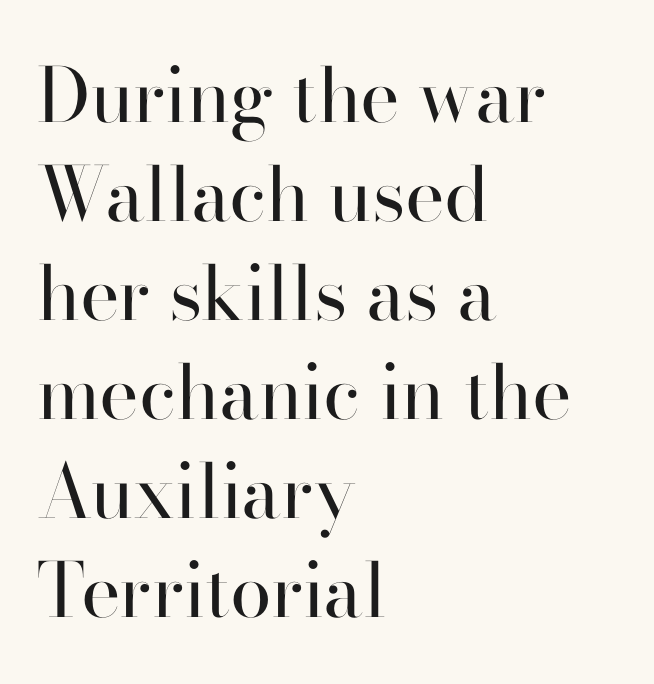
The image shows 75 px regular-weight serif type, upright; set left-aligned, normal line spacing (1.32x), normal letter spacing, not underlined; high stroke contrast and a small x-height.
